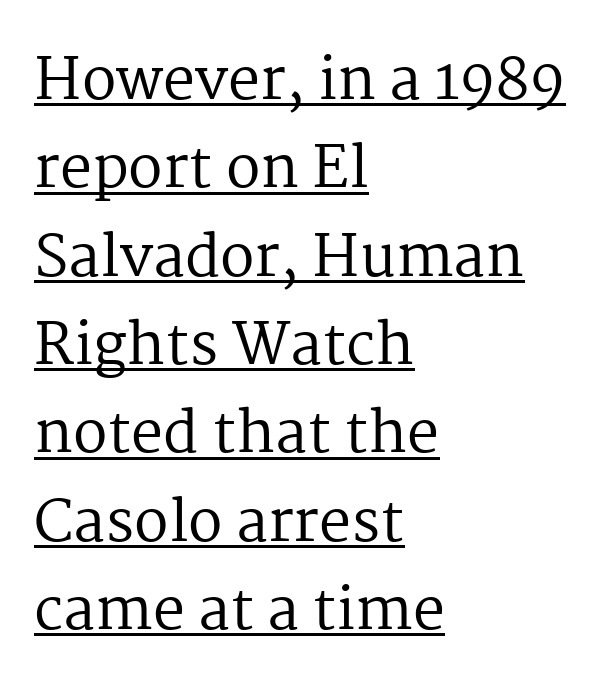
This is roman type, the default non-slanted kind. Vertically, the passage feels balanced, rows spaced as you'd expect. The ragged edge is on the right, which tells us the setting is flush left. Tracking here is standard; glyphs follow each other at the usual distance.
